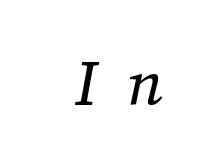
Q: Is the text bold? A: No.
Q: Is the text underlined? A: No.
Q: Is the spacing between letters normal or unusually wide? A: Unusually wide.
Q: Width (condensed, normal, or wide)? A: Normal.
Q: Stroke contrast? A: Medium.
Q: x-height? A: Medium.
Q: Monospaced? A: No.
